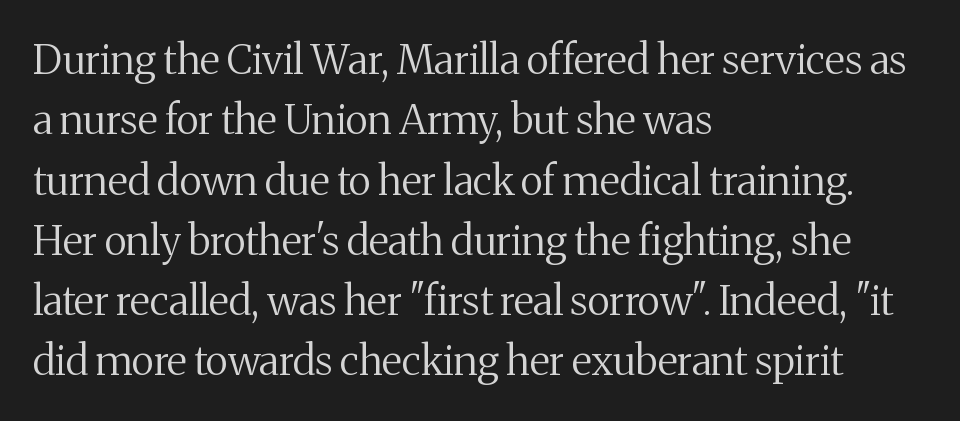
A normal amount of white space separates one row of letters from the next. Lines of text with bare space underneath. The lettering stays uniformly vertical, giving the passage a roman look. Here the designer chose a conventional face with non-uniform glyph widths. The gaps between neighbouring characters are ordinary and unremarkable.
